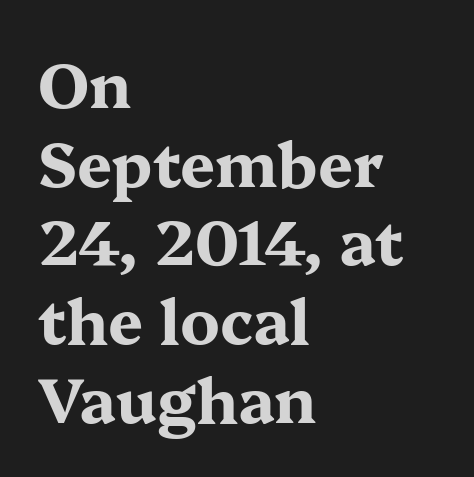
The letters stand straight up with perfectly vertical stems. This rendering employs a face with finishing strokes, i.e., a serif. Character widths vary here, with narrow letters taking less room than wide ones. Vertical spacing — default.
